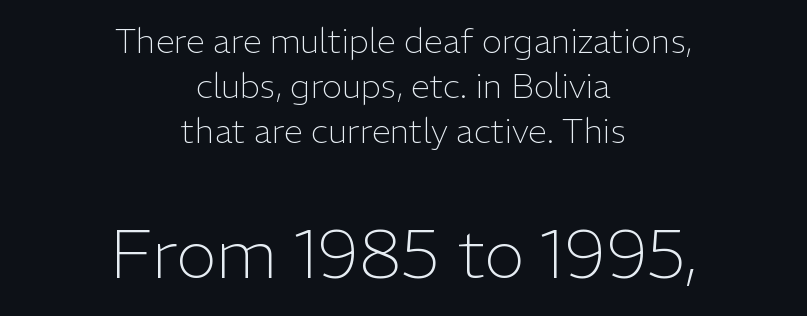
Q: Is the text bold? A: No.
Q: Is the text italic (slanted)? A: No, it is upright.
Q: Is the typeface a serif or a sans-serif typeface? A: Sans-serif.
Q: Is the text underlined? A: No.
Q: How is the paragraph aligned? A: Centered.
Q: Is the spacing between letters normal or unusually wide? A: Normal.
Q: Is the spacing between lines tight, normal or loose? A: Normal.
Q: Which block of text is set in a larger size, the first (top) or the second (bottom)? A: The second (bottom) one.
Q: Width (condensed, normal, or wide)? A: Normal.
Q: Stroke contrast? A: Low.
Q: x-height? A: Medium.
Q: Monospaced? A: No.
